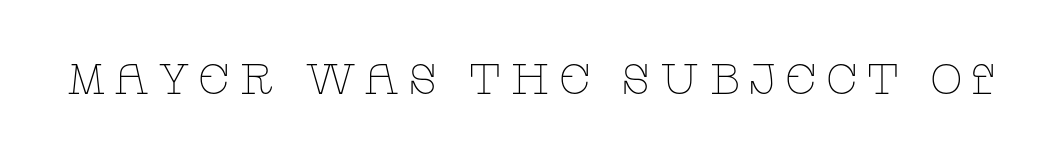
{"serif": "yes", "italic": "no", "bold": "no", "weight": "thin", "width": "wide", "stroke_contrast": "low", "x_height": "large", "monospaced": "no", "underline": "no", "letter_spacing": "wide", "letter_spacing_em": 0.2, "glyph_px": 43}
